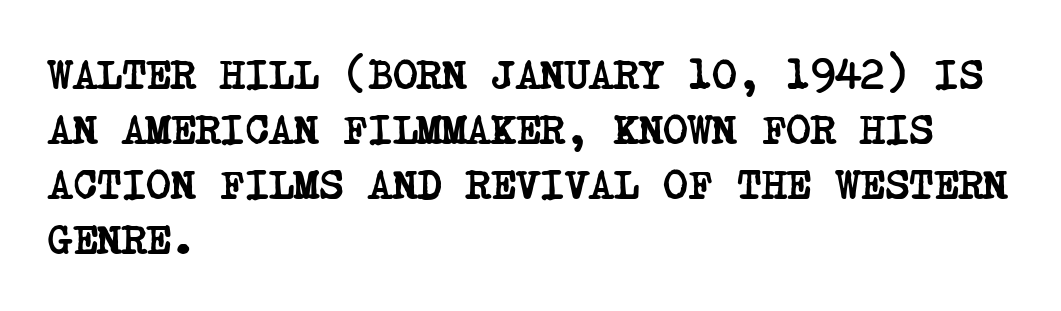
Serif or sans? Serif — the stroke terminals have little feet. Leftover space on each line is placed entirely after the last word. The area under the type is left untouched. The tracking reads as untouched default to a designer's eye.
